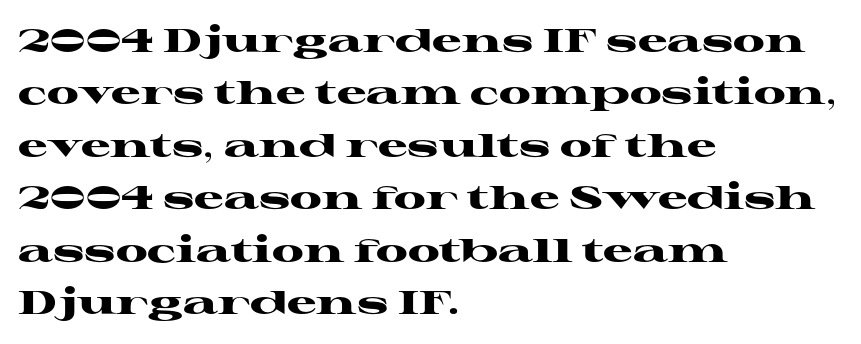
Q: Is the text bold? A: Yes.
Q: Is the text italic (slanted)? A: No, it is upright.
Q: Is the typeface a serif or a sans-serif typeface? A: Serif.
Q: Is the text underlined? A: No.
Q: How is the paragraph aligned? A: Left-aligned.
Q: Is the spacing between letters normal or unusually wide? A: Normal.
Q: Is the spacing between lines tight, normal or loose? A: Normal.
Q: Width (condensed, normal, or wide)? A: Wide.
Q: Stroke contrast? A: High.
Q: x-height? A: Medium.
Q: Monospaced? A: No.
